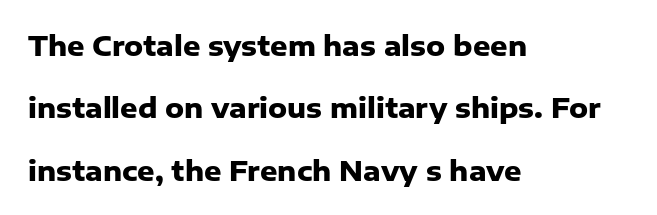
The image shows 27 px bold type, upright; set left-aligned, loose line spacing (2.31x), normal letter spacing, not underlined.
